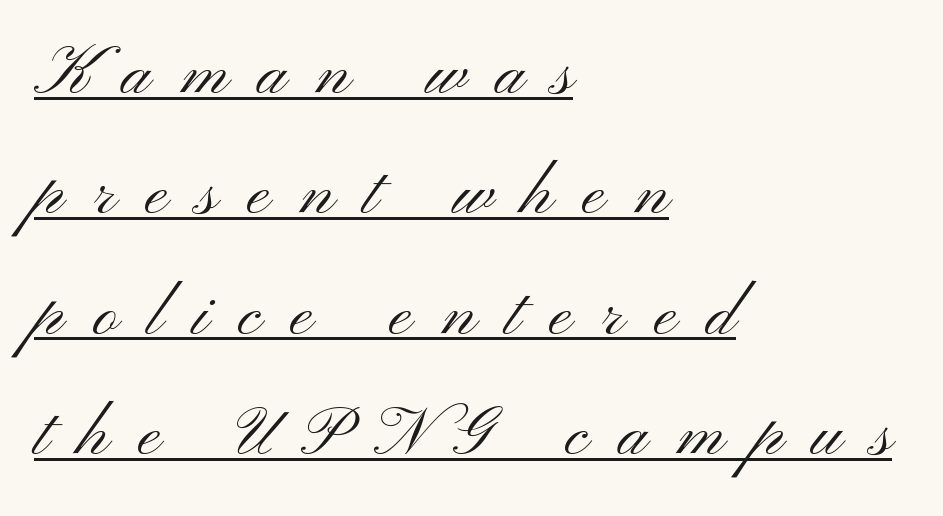
Q: Is the text bold? A: No.
Q: Is the text italic (slanted)? A: Yes.
Q: Is the typeface a serif or a sans-serif typeface? A: Sans-serif.
Q: Is the text underlined? A: Yes.
Q: How is the paragraph aligned? A: Left-aligned.
Q: Is the spacing between letters normal or unusually wide? A: Unusually wide.
Q: Width (condensed, normal, or wide)? A: Wide.
Q: Stroke contrast? A: Medium.
Q: x-height? A: Small.
Q: Monospaced? A: No.
